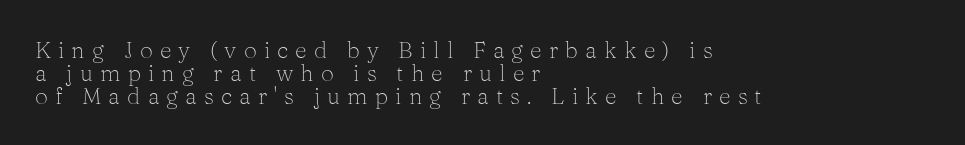
{"italic": "no", "bold": "no", "underline": "no", "align": "left", "line_spacing": "tight", "line_spacing_ratio": 1.0, "letter_spacing": "wide", "letter_spacing_em": 0.31, "glyph_px": 23}
